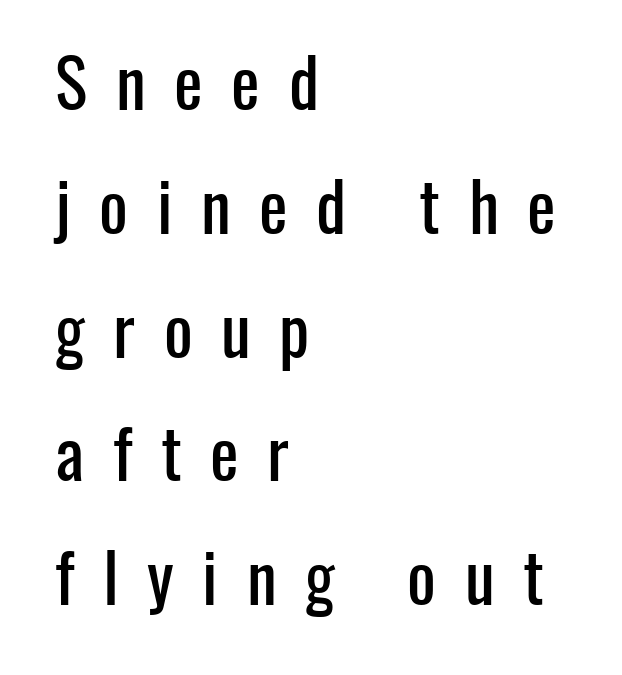
{"serif": "no", "italic": "no", "width": "condensed", "stroke_contrast": "low", "x_height": "medium", "monospaced": "no", "underline": "no", "align": "left", "line_spacing_ratio": 1.82, "letter_spacing": "wide", "letter_spacing_em": 0.42, "glyph_px": 68}
